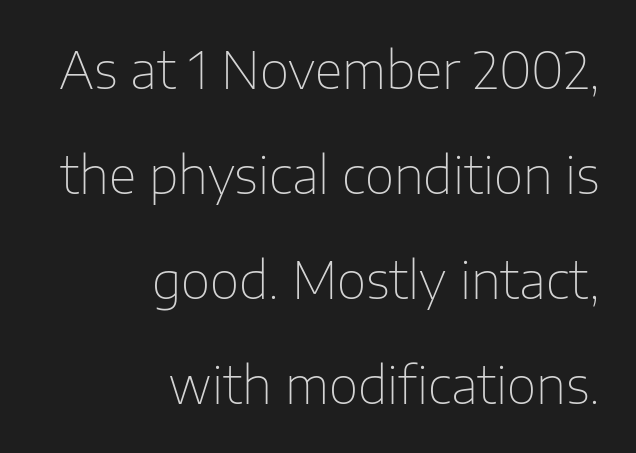
The image shows 51 px thin sans-serif type, upright; set right-aligned, loose line spacing (2.06x), normal letter spacing, not underlined; low stroke contrast and a medium x-height.
